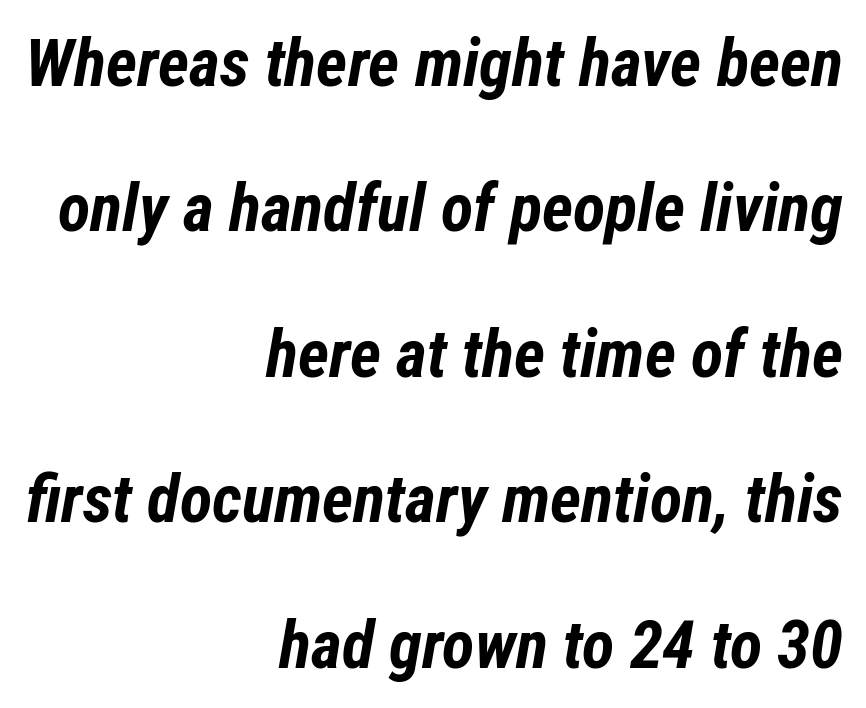
The image shows 67 px bold, condensed type, italic (leaning right); set right-aligned, loose line spacing (2.17x), normal letter spacing, not underlined; low stroke contrast and a medium x-height.
